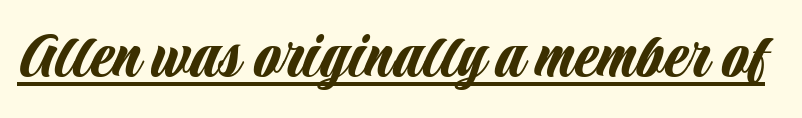
The image shows 69 px condensed sans-serif type; set normal letter spacing, underlined; low stroke contrast and a large x-height.
